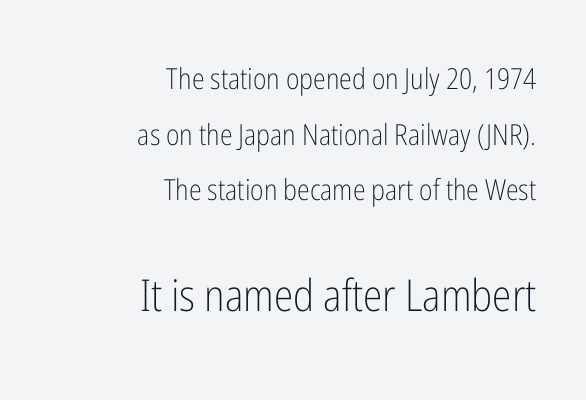
{"serif": "no", "italic": "no", "bold": "no", "weight": "light", "width": "condensed", "stroke_contrast": "low", "x_height": "medium", "monospaced": "no", "underline": "no", "align": "right", "line_spacing": "loose", "line_spacing_ratio": 1.92, "letter_spacing": "normal", "letter_spacing_em": 0.0, "larger_block": "second", "size_ratio": 1.52, "glyph_px": 44}
